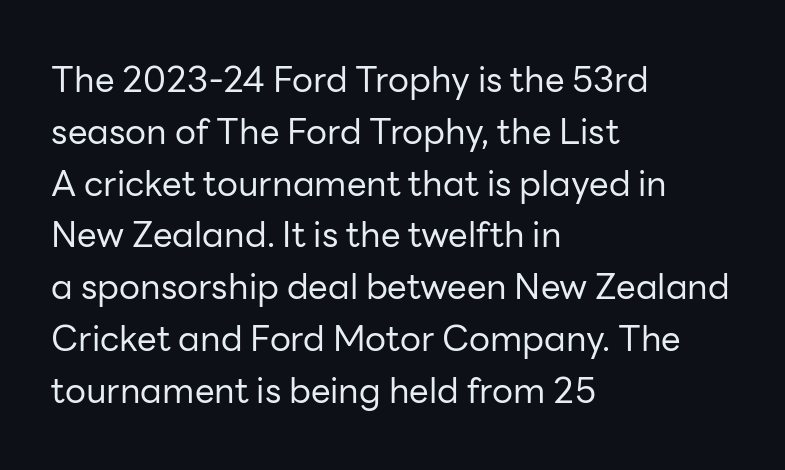
The image shows 35 px regular-weight sans-serif type, upright; set left-aligned, normal line spacing (1.48x), normal letter spacing, not underlined; low stroke contrast and a medium x-height.
